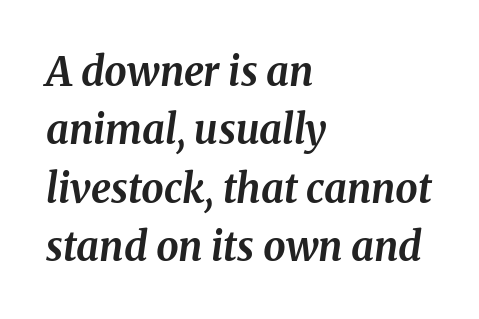
{"italic": "yes", "lean": "right", "slant_degrees": 8, "bold": "yes", "weight": "bold", "width": "normal", "stroke_contrast": "medium", "x_height": "medium", "monospaced": "no", "underline": "no", "align": "left", "line_spacing": "normal", "line_spacing_ratio": 1.46, "letter_spacing": "normal", "letter_spacing_em": 0.0, "glyph_px": 40}
